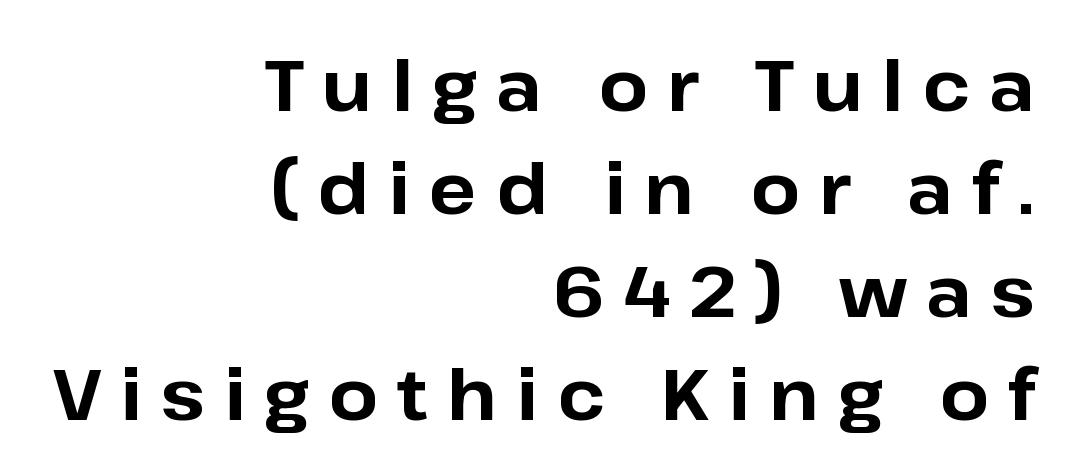
Serifs: no, the terminals of the letterforms are clean. Unmarked baselines from the first word to the last. Caption: expanded tracking, letters set apart. Notice how thick the strokes are: this is what a full bold looks like. Right-aligned paragraph, ragged on the left. Each new line begins a customary step beneath the previous one.
